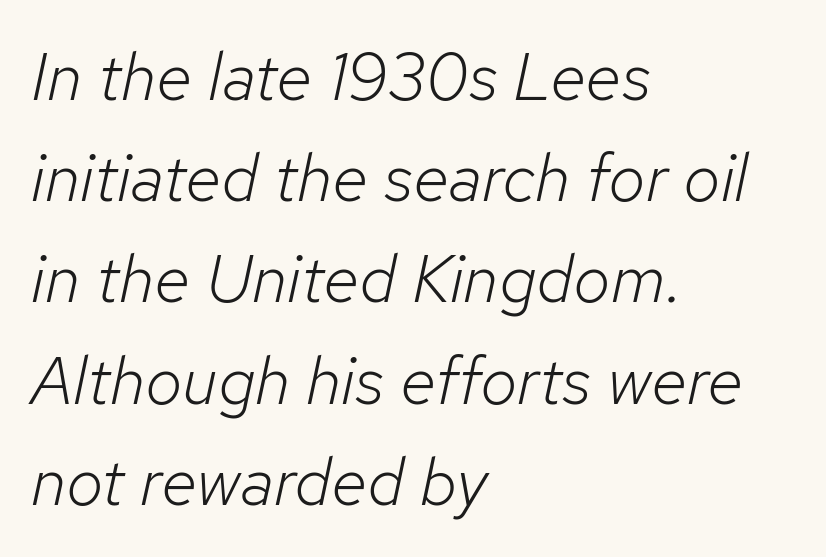
{"italic": "yes", "lean": "right", "slant_degrees": 12, "bold": "no", "weight": "light", "width": "normal", "stroke_contrast": "low", "x_height": "medium", "monospaced": "no", "underline": "no", "align": "left", "line_spacing": "normal", "line_spacing_ratio": 1.51, "letter_spacing": "normal", "letter_spacing_em": 0.0, "glyph_px": 67}
